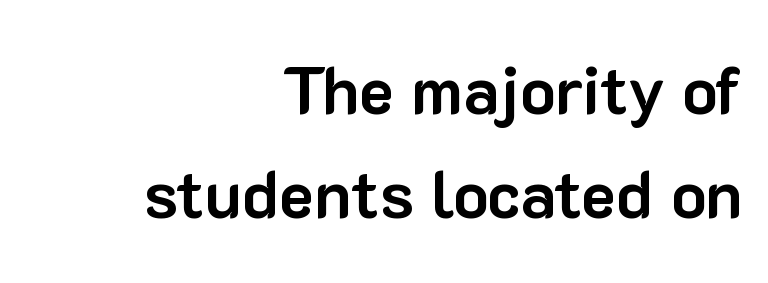
The image shows 66 px bold sans-serif type, upright; set right-aligned, normal line spacing (1.58x), normal letter spacing, not underlined; low stroke contrast and a medium x-height.
